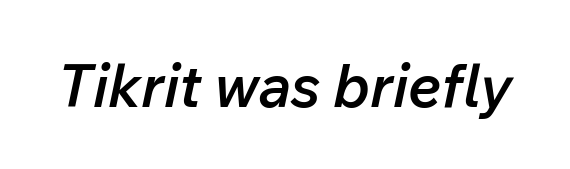
Between one letter and the next there's only the usual sliver of space. Character widths vary here, with narrow letters taking less room than wide ones. The lettering tilts uniformly, giving the passage an italic look. Compared with an ordinary text face, these strokes are moderately heavier — a semibold. Rule under the text: the space is simply empty.
